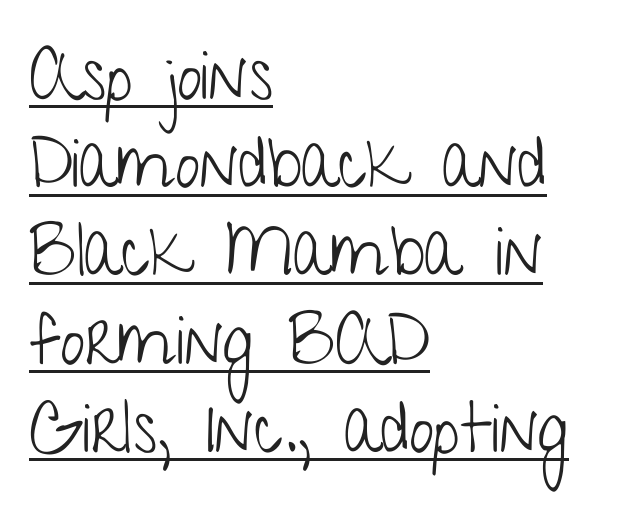
A typesetter would label this face a sans. Compared with a centered layout, this one pins lines to the left instead. The rendering keeps characters at their native spacing. Summary of vertical rhythm: regular, with standard interline spacing. This sample has the flowing, uneven cadence of proportional lettering.
